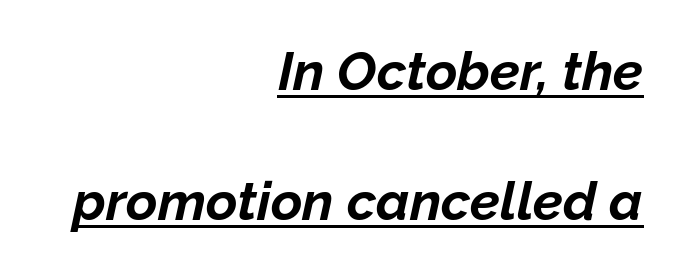
Q: Is the text bold? A: Yes.
Q: Is the text italic (slanted)? A: Yes, it leans right by about 12 degrees.
Q: Is the text underlined? A: Yes.
Q: How is the paragraph aligned? A: Right-aligned.
Q: Is the spacing between letters normal or unusually wide? A: Normal.
Q: Is the spacing between lines tight, normal or loose? A: Loose.
Q: Width (condensed, normal, or wide)? A: Normal.
Q: Stroke contrast? A: Low.
Q: x-height? A: Medium.
Q: Monospaced? A: No.
